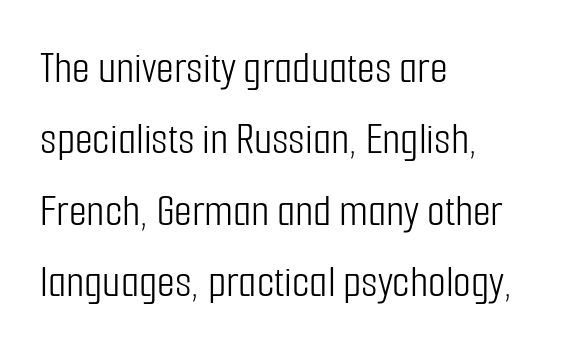
Each stroke keeps to a modest, everyday thickness or less. If you drew a ruler down the left edge, every line would touch it. Quick note: interline space is typical. Between one letter and the next there's only the usual sliver of space. Characters remain perfectly vertical along every line. The rendering uses natural spacing where letterforms have individual widths.
